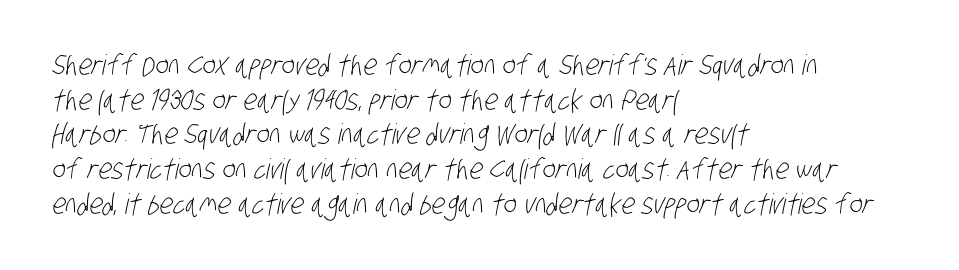
Are there feet on the stems? There aren't — it's a sans. Here the glyphs are tracked normally, forming tight word shapes. The letterforms sit at book weight or below. The compositor pushed each line to the left boundary.
